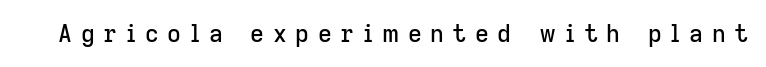
{"italic": "no", "underline": "no", "letter_spacing": "wide", "letter_spacing_em": 0.36, "glyph_px": 24}
